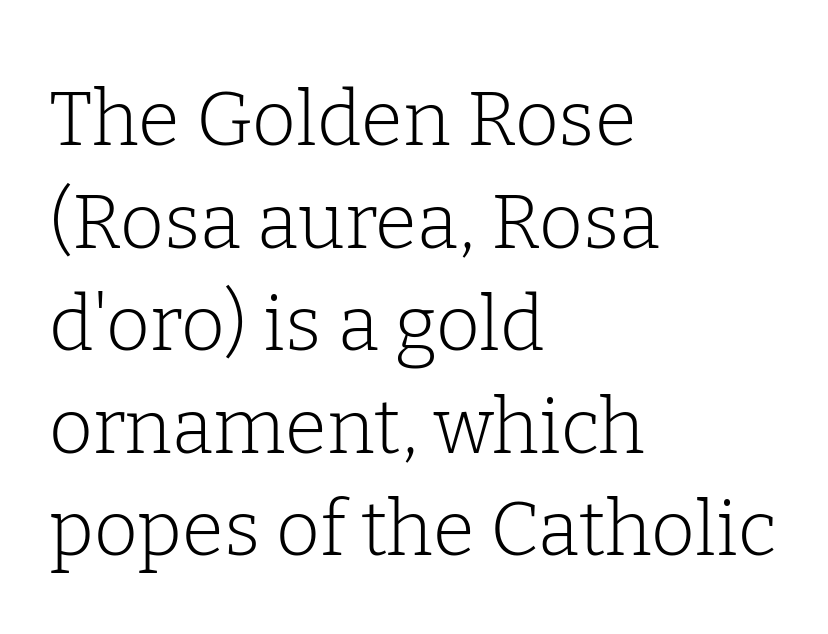
The ragged edge is on the right, which tells us the setting is flush left. The horizontal fit of the characters is conventional and even. How would I describe the line gaps? Plain and ordinary. Any mark beneath the type? The region is blank.
